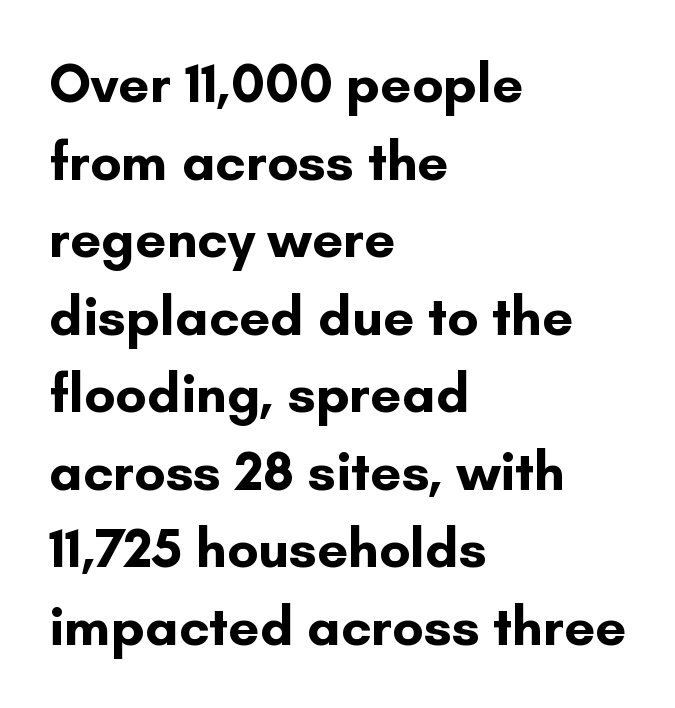
The image shows 55 px bold sans-serif type, upright; set left-aligned, normal line spacing (1.41x), normal letter spacing, not underlined; low stroke contrast and a small x-height.
